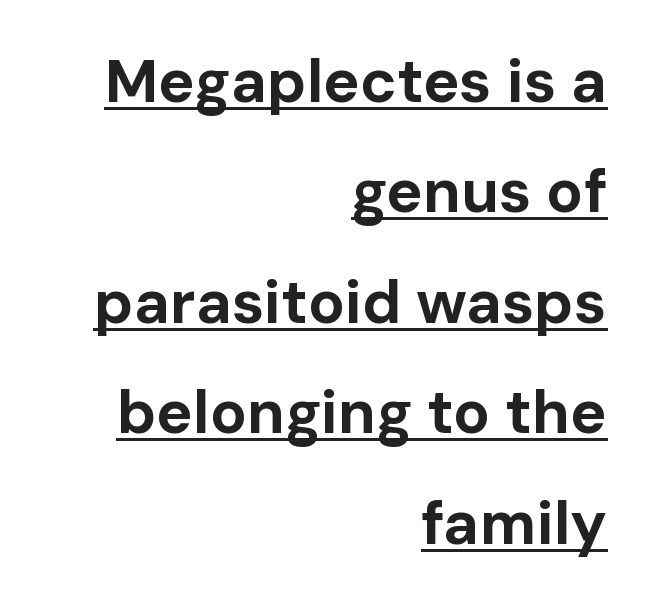
Q: Is the text bold? A: Yes.
Q: Is the text italic (slanted)? A: No, it is upright.
Q: Is the typeface a serif or a sans-serif typeface? A: Sans-serif.
Q: Is the text underlined? A: Yes.
Q: How is the paragraph aligned? A: Right-aligned.
Q: Is the spacing between letters normal or unusually wide? A: Normal.
Q: Width (condensed, normal, or wide)? A: Normal.
Q: Stroke contrast? A: Low.
Q: x-height? A: Medium.
Q: Monospaced? A: No.
